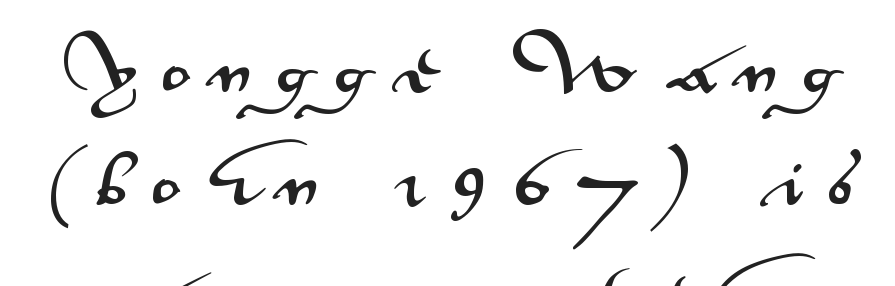
Q: Is the text italic (slanted)? A: Yes.
Q: Is the typeface a serif or a sans-serif typeface? A: Sans-serif.
Q: Is the text underlined? A: No.
Q: How is the paragraph aligned? A: Centered.
Q: Is the spacing between letters normal or unusually wide? A: Unusually wide.
Q: Width (condensed, normal, or wide)? A: Wide.
Q: Stroke contrast? A: Medium.
Q: x-height? A: Small.
Q: Monospaced? A: No.
